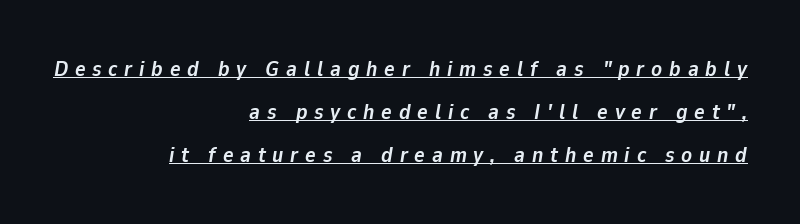
{"italic": "yes", "lean": "right", "slant_degrees": 9, "bold": "yes", "underline": "yes", "align": "right", "line_spacing": "loose", "line_spacing_ratio": 1.96, "letter_spacing": "wide", "letter_spacing_em": 0.31, "glyph_px": 22}
